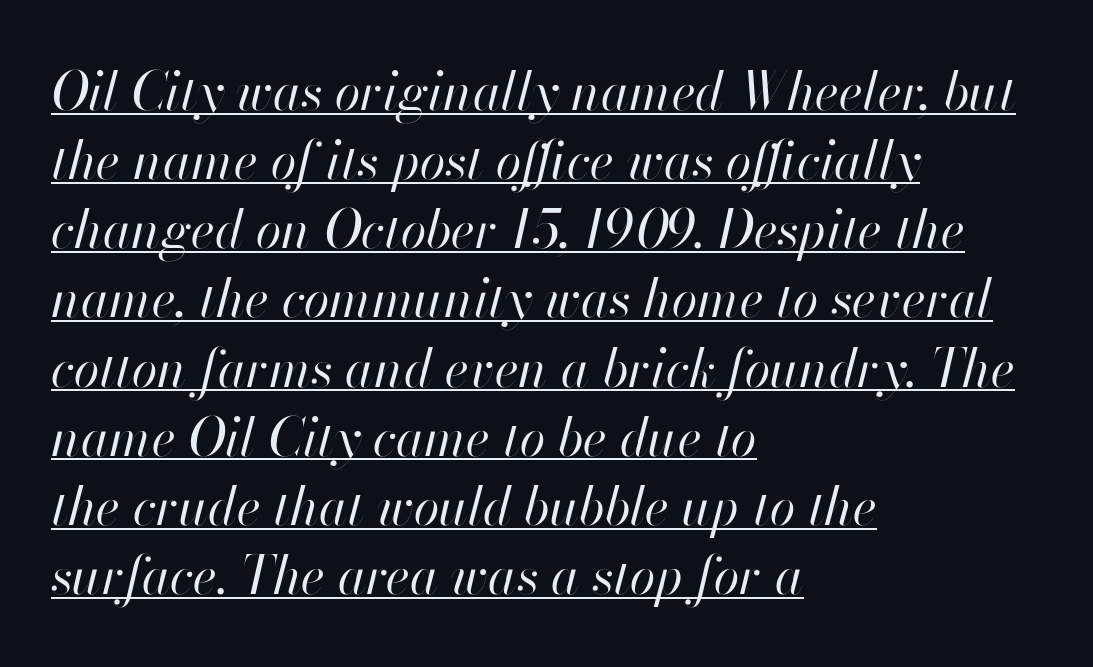
Q: Is the text bold? A: No.
Q: Is the text italic (slanted)? A: Yes, it leans right by about 13 degrees.
Q: Is the text underlined? A: Yes.
Q: How is the paragraph aligned? A: Left-aligned.
Q: Is the spacing between letters normal or unusually wide? A: Normal.
Q: Is the spacing between lines tight, normal or loose? A: Normal.
Q: Width (condensed, normal, or wide)? A: Normal.
Q: Stroke contrast? A: High.
Q: x-height? A: Small.
Q: Monospaced? A: No.
